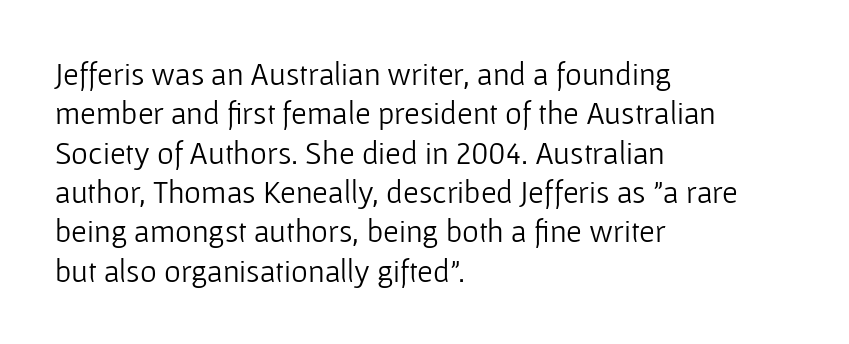
The image shows 32 px light sans-serif type, upright; set left-aligned, line spacing 1.23x, normal letter spacing, not underlined; low stroke contrast and a medium x-height.
